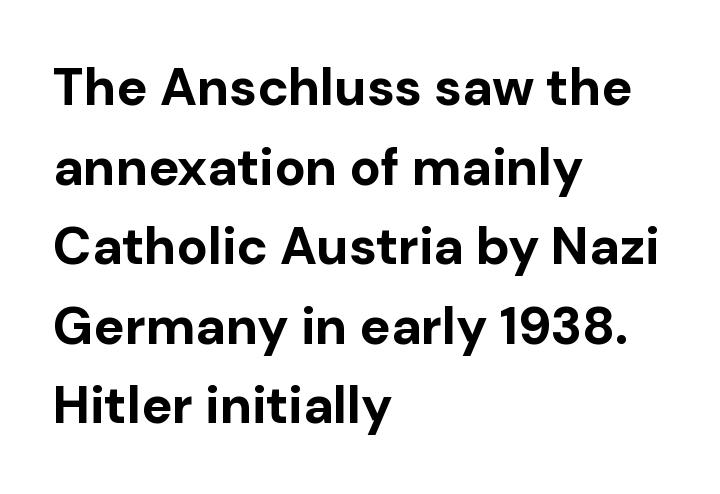
What's the leading like? Ordinary, nothing unusual. Pretty heavy lettering here — definitely bold. The glyphs in this specimen are sans serif. Nope, not italic — everything's standing straight.
